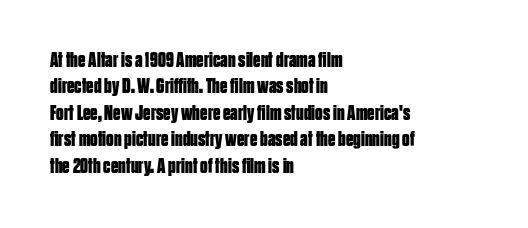
Q: Is the text bold? A: Yes.
Q: Is the text italic (slanted)? A: No, it is upright.
Q: Is the text underlined? A: No.
Q: How is the paragraph aligned? A: Left-aligned.
Q: Is the spacing between letters normal or unusually wide? A: Normal.
Q: Is the spacing between lines tight, normal or loose? A: Normal.
